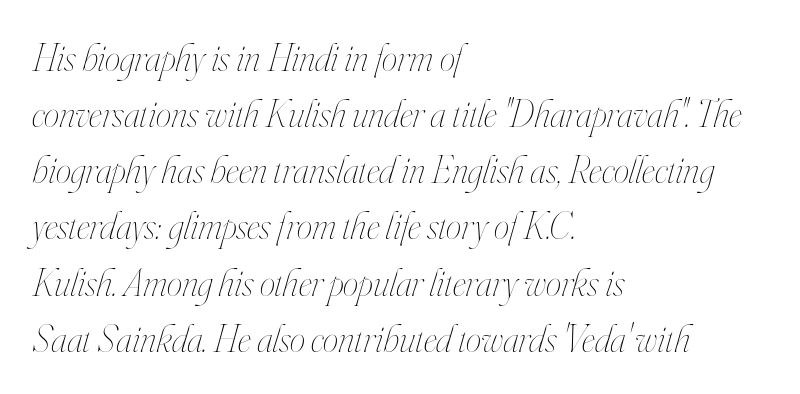
Caption: standard tracking, unaltered. The weight tops out at a normal text grade. Think of a printed novel: that variable character pitch is what you see here. Leftover space on each line is placed entirely after the last word. These lines sit exactly where default settings would place them.
